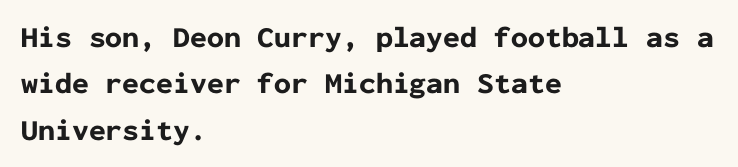
{"serif": "no", "italic": "no", "bold": "yes", "weight": "bold", "width": "normal", "stroke_contrast": "low", "x_height": "medium", "monospaced": "yes", "underline": "no", "align": "left", "line_spacing": "normal", "line_spacing_ratio": 1.55, "letter_spacing": "normal", "letter_spacing_em": 0.0, "glyph_px": 30}
